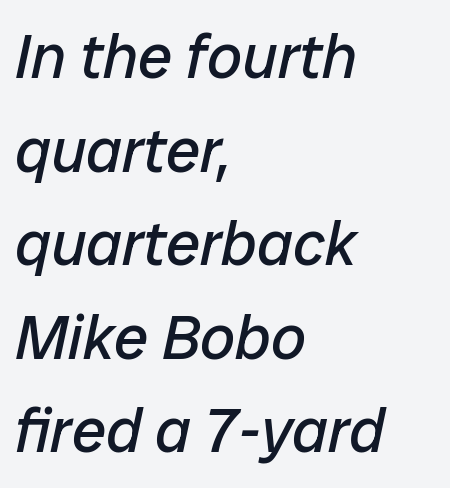
{"italic": "yes", "lean": "right", "slant_degrees": 12, "bold": "no", "weight": "regular", "width": "normal", "stroke_contrast": "low", "x_height": "medium", "monospaced": "no", "underline": "no", "align": "left", "line_spacing": "normal", "line_spacing_ratio": 1.51, "letter_spacing": "normal", "letter_spacing_em": 0.0, "glyph_px": 62}
